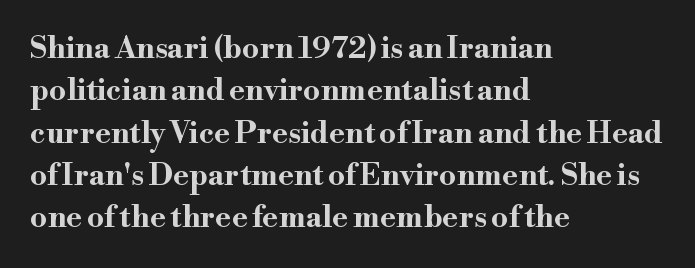
The image shows 30 px bold, wide serif type, upright; set left-aligned, normal line spacing (1.41x), normal letter spacing, not underlined; high stroke contrast and a small x-height.
